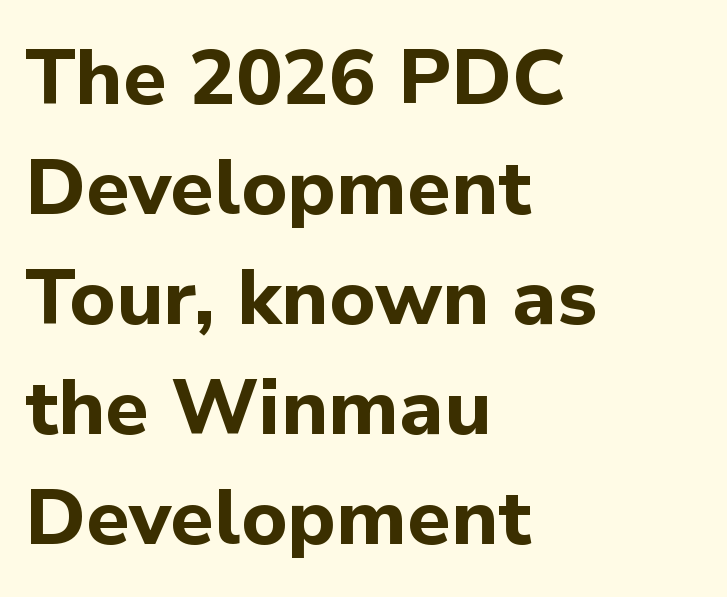
Students, note that the glyphs here touch the page at normal intervals. A typesetter would call this proportional, since set widths differ per character. Summary of weight: heavy, a full bold. Quick note: interline space is typical.
